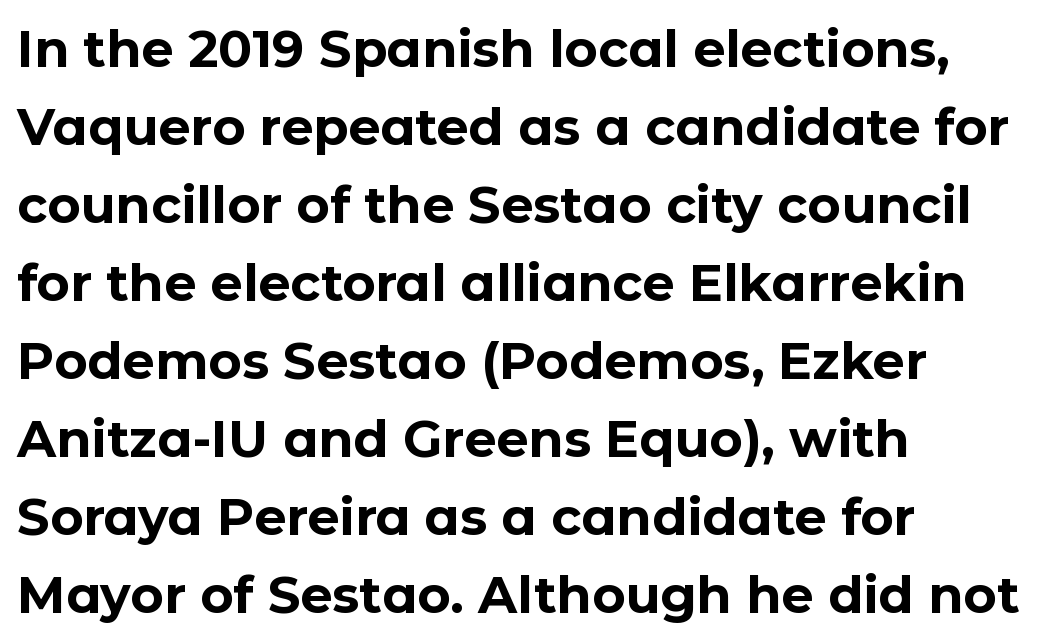
The strokes are fattened all the way to bold. Anything drawn beneath the words? Only blank space. Classification — sans serif. The letterforms sit shoulder to shoulder at normal distance.
